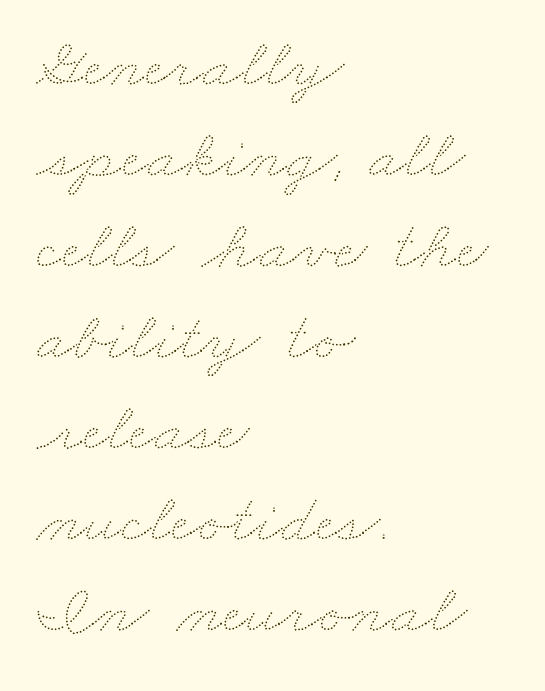
The image shows 70 px thin, wide type; set left-aligned, normal line spacing (1.3x), normal letter spacing, not underlined; medium stroke contrast and a small x-height.
